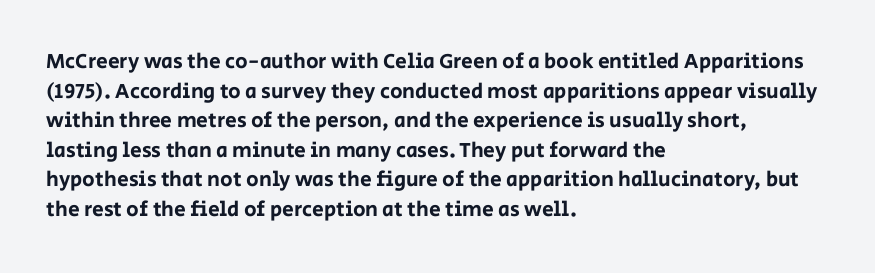
{"italic": "no", "underline": "no", "align": "left", "line_spacing": "normal", "line_spacing_ratio": 1.41, "letter_spacing": "normal", "letter_spacing_em": 0.0, "glyph_px": 21}
